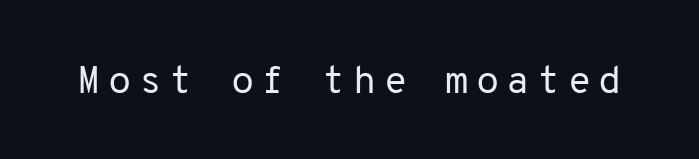
The image shows 38 px regular-weight sans-serif type, upright, monospaced; set not underlined; low stroke contrast and a medium x-height.
